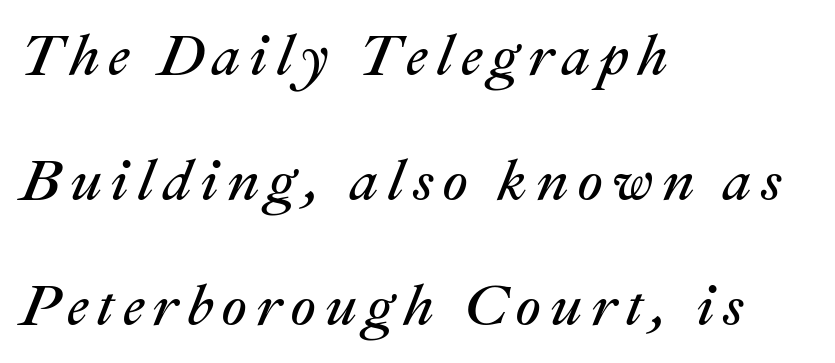
The image shows 57 px regular-weight type, italic (leaning right); set left-aligned, loose line spacing (2.19x), not underlined; medium stroke contrast and a medium x-height.
